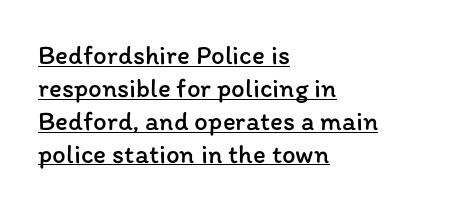
Q: Is the text bold? A: No.
Q: Is the text italic (slanted)? A: No, it is upright.
Q: Is the text underlined? A: Yes.
Q: How is the paragraph aligned? A: Left-aligned.
Q: Is the spacing between letters normal or unusually wide? A: Normal.
